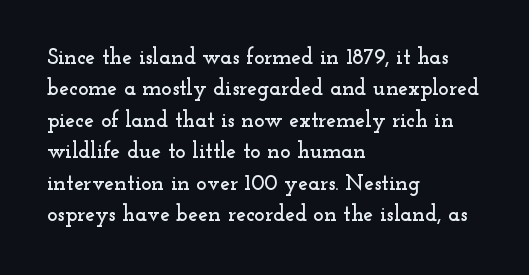
Q: Is the text italic (slanted)? A: No, it is upright.
Q: Is the text underlined? A: No.
Q: How is the paragraph aligned? A: Left-aligned.
Q: Is the spacing between letters normal or unusually wide? A: Normal.
Q: Is the spacing between lines tight, normal or loose? A: Normal.
